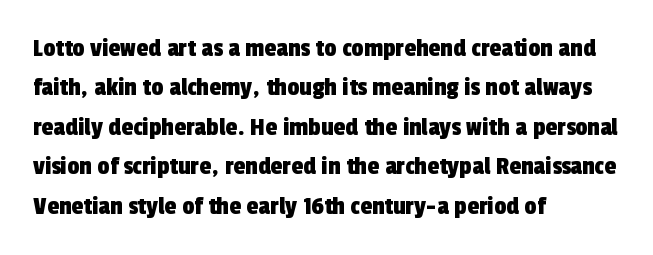
The image shows 27 px text type; set left-aligned, normal line spacing (1.46x), normal letter spacing, not underlined.
